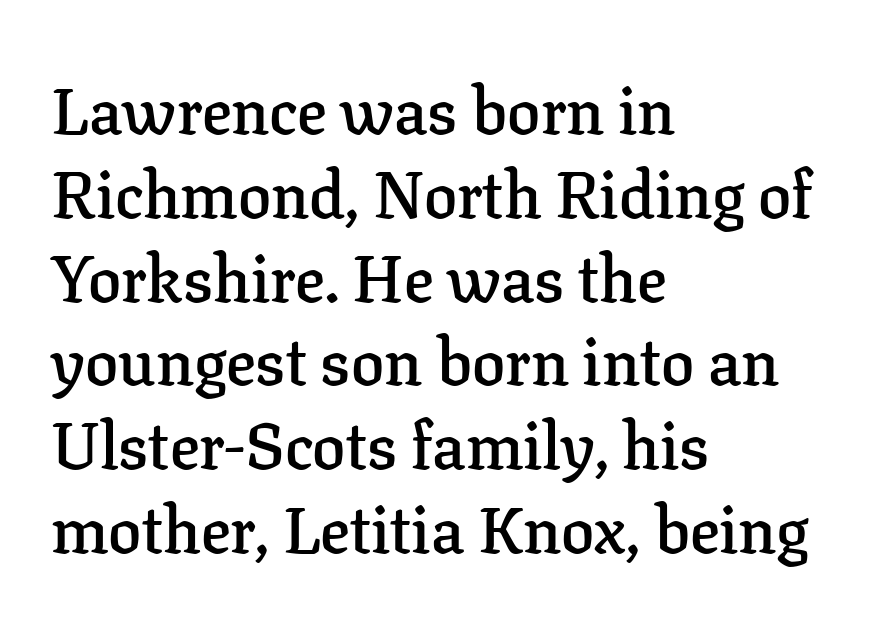
The image shows 66 px semibold serif type, upright; set left-aligned, normal line spacing (1.27x), normal letter spacing, not underlined; low stroke contrast and a medium x-height.
